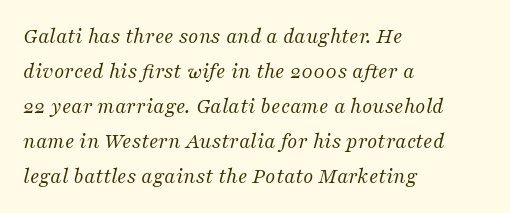
Students, observe: this is what conventionally led text looks like. This sample is left-justified, so line endings fall wherever the words run out. Italic: yes, the glyphs are oblique. Bold? No — there's no thickening of the strokes.
